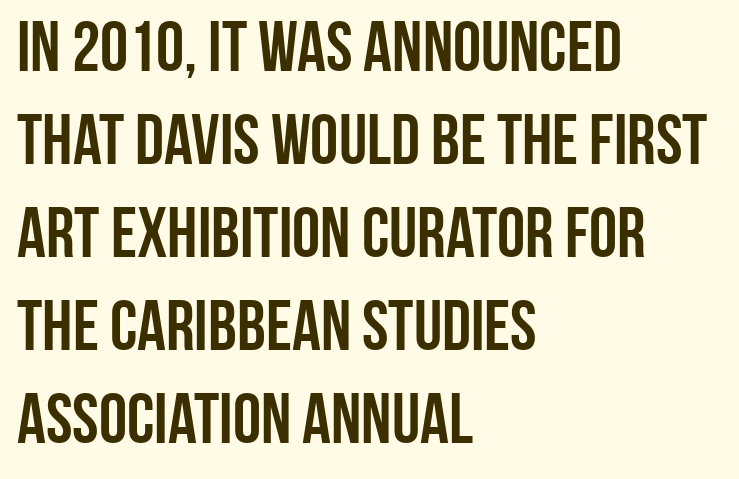
{"serif": "no", "italic": "no", "bold": "yes", "weight": "semibold", "width": "condensed", "stroke_contrast": "low", "x_height": "large", "monospaced": "no", "underline": "no", "align": "left", "line_spacing": "normal", "line_spacing_ratio": 1.31, "letter_spacing": "normal", "letter_spacing_em": 0.0, "glyph_px": 71}
